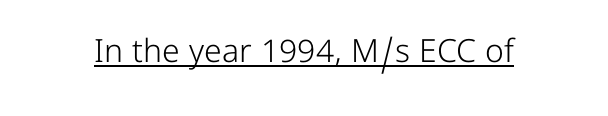
The image shows 32 px light sans-serif type, upright; set normal letter spacing, underlined; low stroke contrast and a medium x-height.
